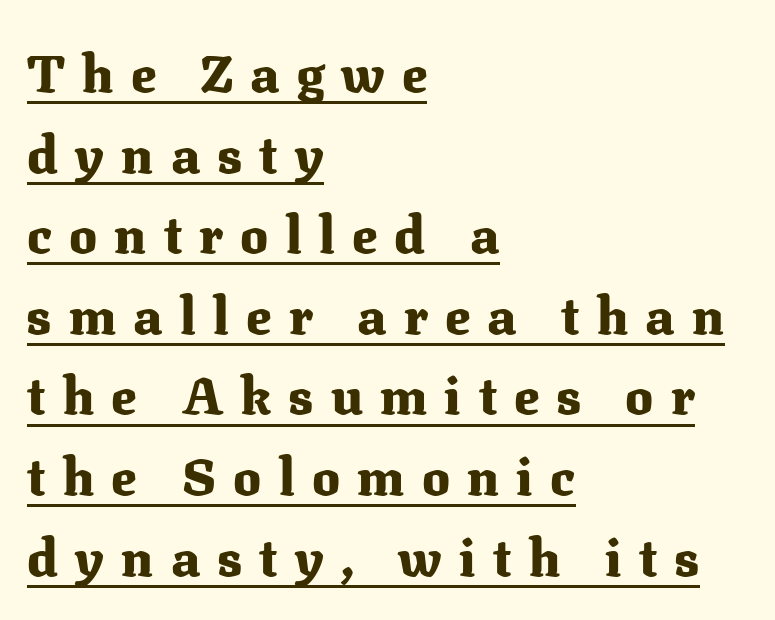
The text was rendered using a seriffed face with decorative stroke endings. Does the lettering tilt? It doesn't — this is upright. These lines are rendered in a variable-pitch font. What decoration does the sample have? An underline. The compositor pushed each line to the left boundary.
